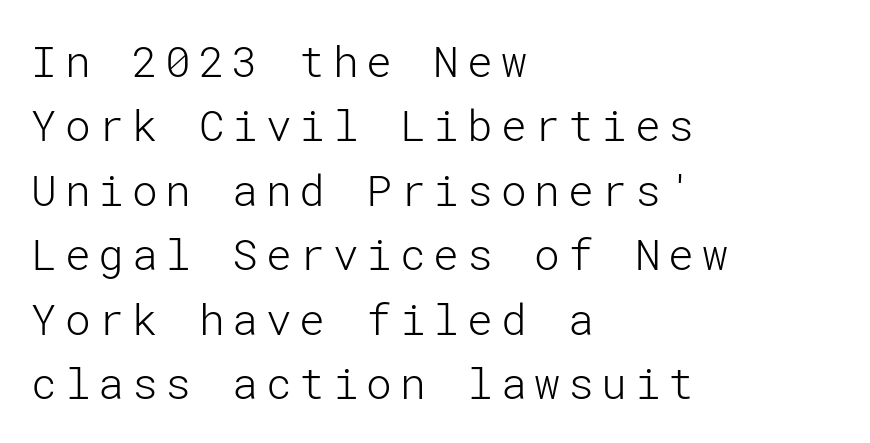
The letters stand upright; this is a roman face. Stroke terminals: plain, sans-serif. Caption: face not bold, strokes unweighted. Leading matches the norm, producing a regular column. Type without underlining.
